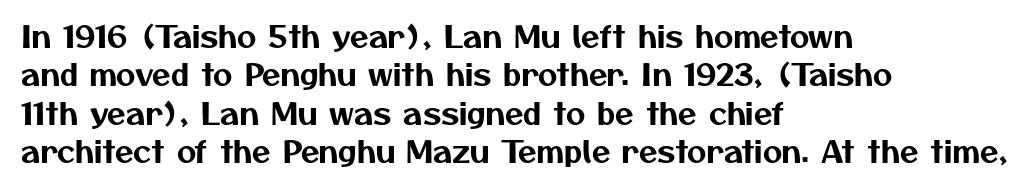
The image shows 30 px sans-serif type; set left-aligned, normal line spacing (1.28x), normal letter spacing, not underlined; medium stroke contrast and a medium x-height.
